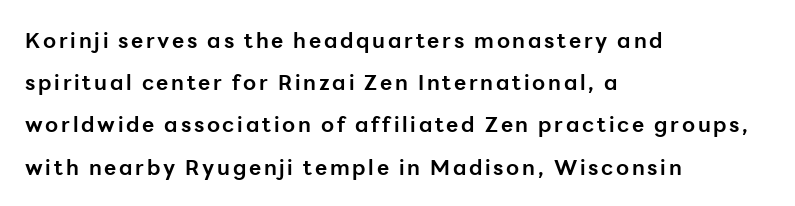
Leading is clearly above the norm, producing a sparse column. The words here are not underlined. The typesetter chose a ragged-right arrangement here. You can tell it's not italic because the verticals are truly vertical. A dark, heavy texture on the line: the type is bold.
